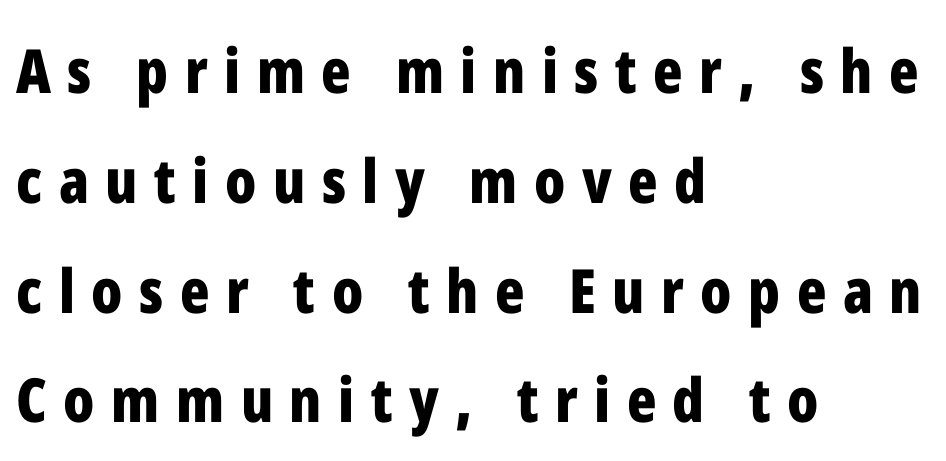
Each row of text sits above clean, open space. The horizontal fit of the characters is loose and conspicuously gappy. The passage shown is typed in a proportional face where columns would drift. Reading down the block, your eye returns to a fixed left position each line. Classification — sans serif.
